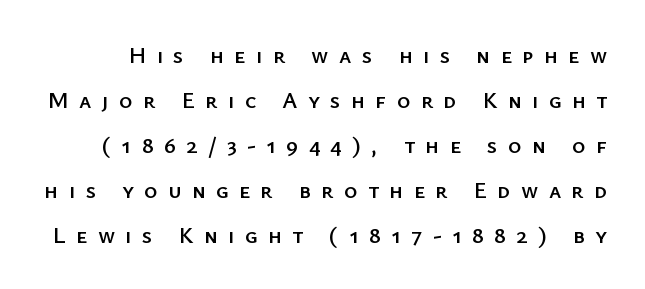
Quick note: underline off. Every stem runs plumb, perpendicular to the baseline. The horizontal fit of the characters is loose and conspicuously gappy. The line-height multiplier appears high, well above default.
